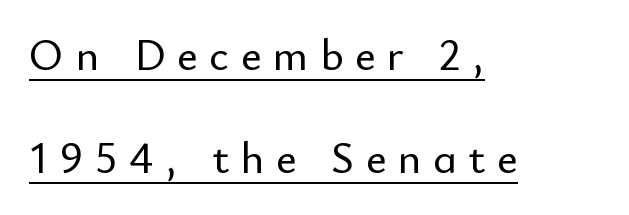
Q: Is the text italic (slanted)? A: No, it is upright.
Q: Is the typeface a serif or a sans-serif typeface? A: Sans-serif.
Q: Is the text underlined? A: Yes.
Q: How is the paragraph aligned? A: Left-aligned.
Q: Is the spacing between letters normal or unusually wide? A: Unusually wide.
Q: Is the spacing between lines tight, normal or loose? A: Loose.
Q: Width (condensed, normal, or wide)? A: Normal.
Q: Stroke contrast? A: Low.
Q: x-height? A: Small.
Q: Monospaced? A: No.
